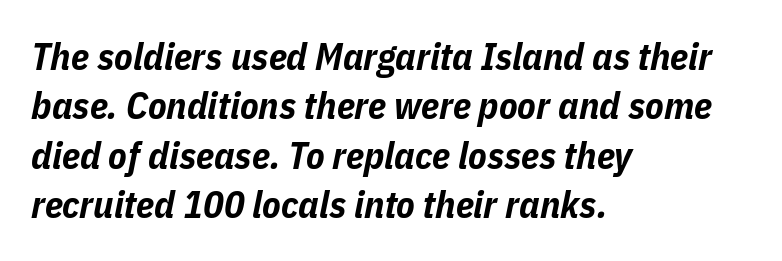
The image shows 38 px bold, condensed type, italic (leaning right); set left-aligned, normal line spacing (1.3x), normal letter spacing, not underlined; low stroke contrast and a medium x-height.
